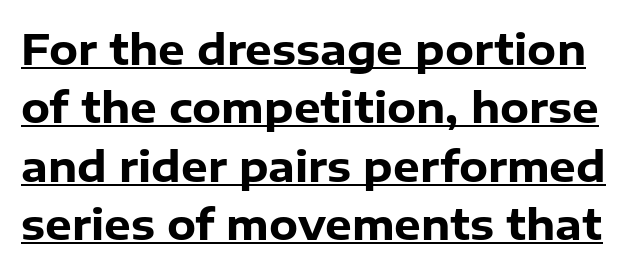
Q: Is the text bold? A: Yes.
Q: Is the text italic (slanted)? A: No, it is upright.
Q: Is the typeface a serif or a sans-serif typeface? A: Sans-serif.
Q: Is the text underlined? A: Yes.
Q: Is the spacing between letters normal or unusually wide? A: Normal.
Q: Is the spacing between lines tight, normal or loose? A: Normal.
Q: Width (condensed, normal, or wide)? A: Normal.
Q: Stroke contrast? A: Low.
Q: x-height? A: Medium.
Q: Monospaced? A: No.
